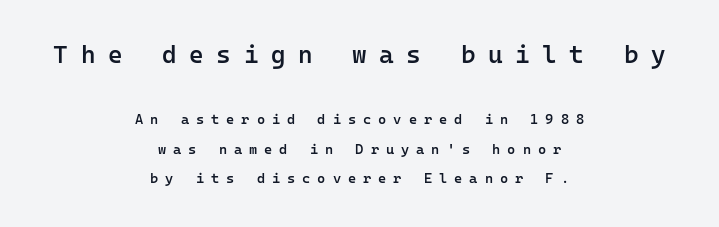
The image shows 25 px text type, upright; set centered, loose line spacing (2.1x), unusually wide letter spacing (+0.5 em), not underlined; the first (top) block is 1.79x larger.
